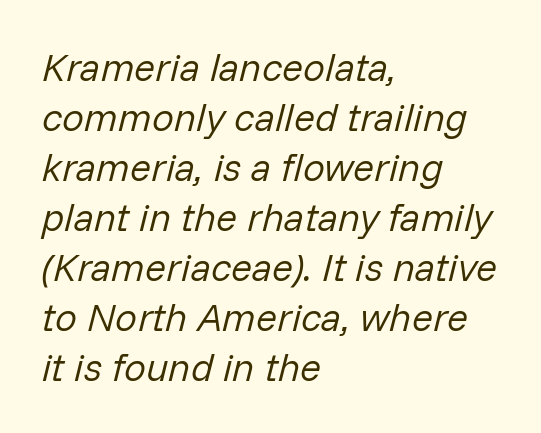
Q: Is the text bold? A: No.
Q: Is the text italic (slanted)? A: Yes, it leans right by about 14 degrees.
Q: Is the text underlined? A: No.
Q: How is the paragraph aligned? A: Left-aligned.
Q: Is the spacing between letters normal or unusually wide? A: Normal.
Q: Is the spacing between lines tight, normal or loose? A: Normal.
Q: Width (condensed, normal, or wide)? A: Normal.
Q: Stroke contrast? A: Low.
Q: x-height? A: Medium.
Q: Monospaced? A: No.
